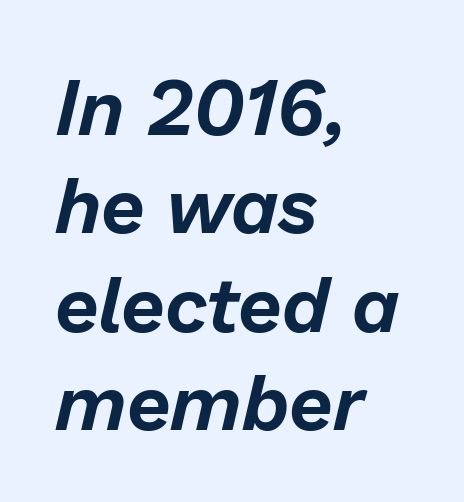
{"italic": "yes", "lean": "right", "slant_degrees": 13, "width": "normal", "stroke_contrast": "low", "x_height": "medium", "monospaced": "no", "underline": "no", "align": "left", "line_spacing": "normal", "line_spacing_ratio": 1.26, "letter_spacing": "normal", "letter_spacing_em": 0.0, "glyph_px": 78}
